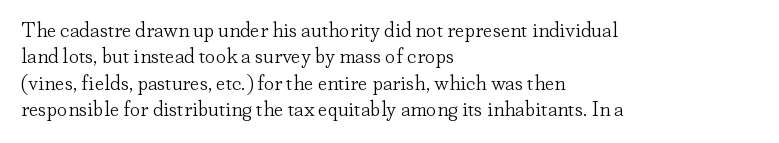
The image shows 21 px text type, upright; set left-aligned, normal line spacing (1.26x), normal letter spacing, not underlined.
